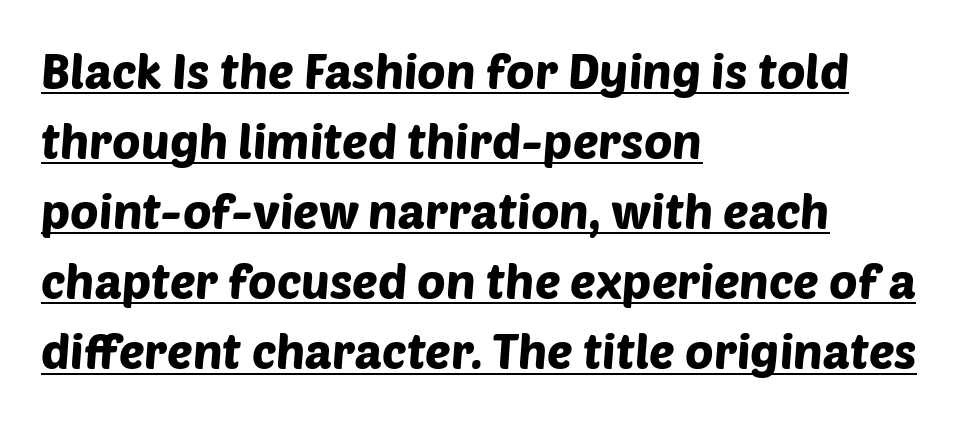
The image shows 48 px sans-serif type; set left-aligned, normal line spacing (1.46x), normal letter spacing, underlined; low stroke contrast and a large x-height.
